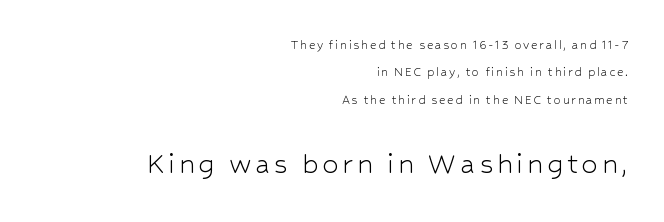
{"serif": "no", "italic": "no", "bold": "no", "weight": "light", "width": "normal", "stroke_contrast": "low", "x_height": "medium", "monospaced": "no", "underline": "no", "align": "right", "line_spacing": "loose", "line_spacing_ratio": 1.95, "larger_block": "second", "size_ratio": 2.29, "glyph_px": 32}
